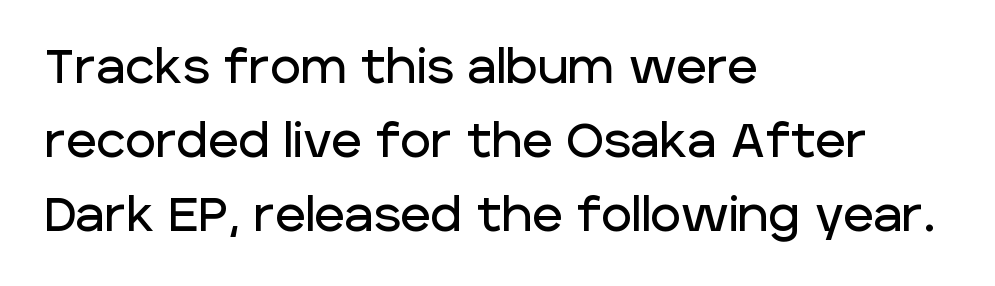
The image shows 47 px sans-serif type, upright; set left-aligned, normal line spacing (1.57x), normal letter spacing, not underlined; low stroke contrast and a large x-height.
